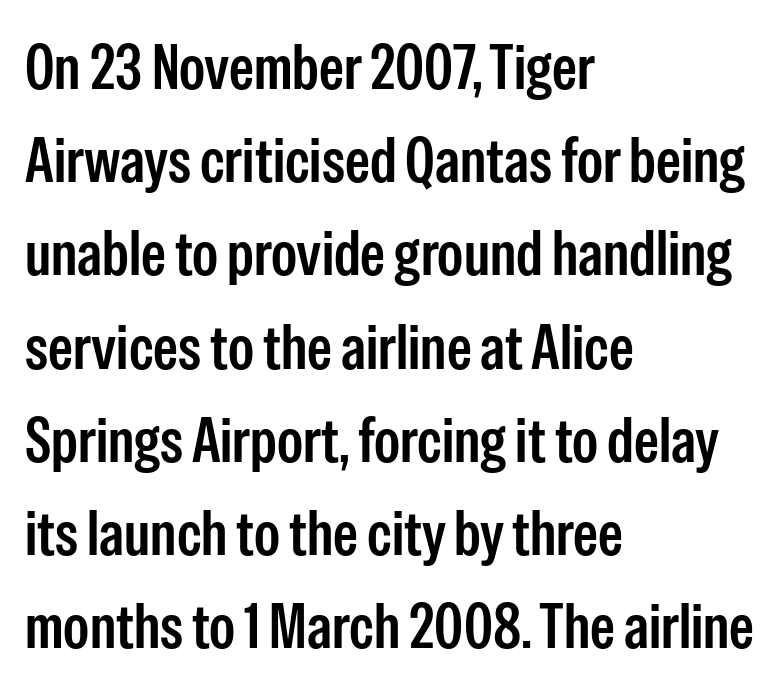
Q: Is the text italic (slanted)? A: No, it is upright.
Q: Is the typeface a serif or a sans-serif typeface? A: Sans-serif.
Q: Is the text underlined? A: No.
Q: How is the paragraph aligned? A: Left-aligned.
Q: Is the spacing between letters normal or unusually wide? A: Normal.
Q: Is the spacing between lines tight, normal or loose? A: Normal.
Q: Width (condensed, normal, or wide)? A: Condensed.
Q: Stroke contrast? A: Low.
Q: x-height? A: Medium.
Q: Monospaced? A: No.
